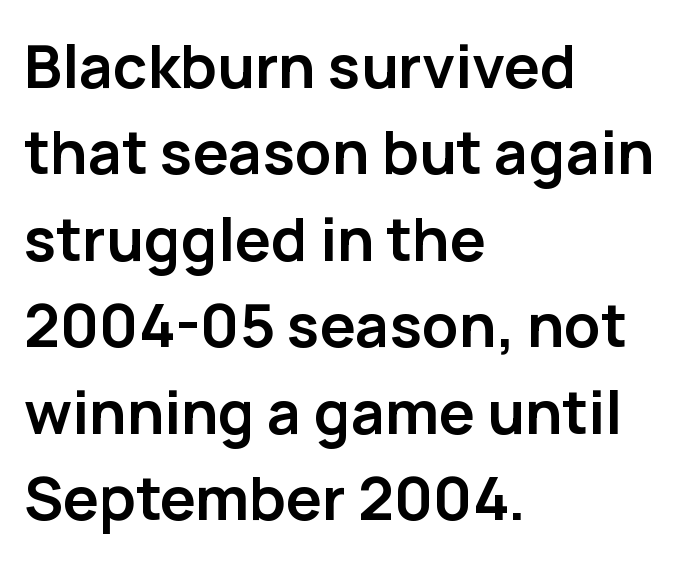
{"serif": "no", "italic": "no", "bold": "yes", "weight": "semibold", "width": "normal", "stroke_contrast": "low", "x_height": "medium", "monospaced": "no", "underline": "no", "align": "left", "line_spacing": "normal", "line_spacing_ratio": 1.44, "letter_spacing": "normal", "letter_spacing_em": 0.0, "glyph_px": 60}
